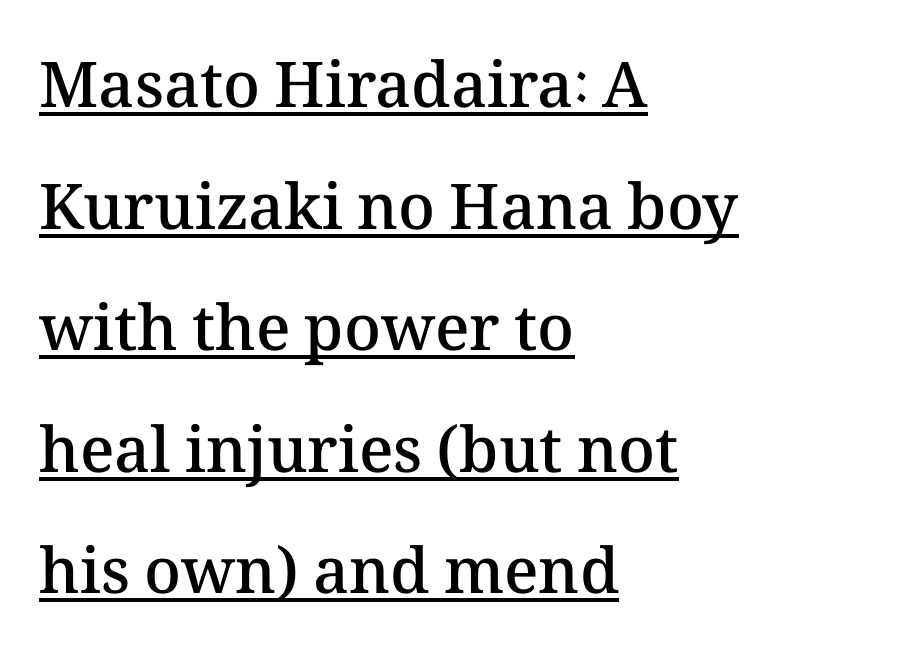
Q: Is the text bold? A: Semi-bold.
Q: Is the text italic (slanted)? A: No, it is upright.
Q: Is the text underlined? A: Yes.
Q: How is the paragraph aligned? A: Left-aligned.
Q: Is the spacing between letters normal or unusually wide? A: Normal.
Q: Is the spacing between lines tight, normal or loose? A: Loose.
Q: Width (condensed, normal, or wide)? A: Normal.
Q: Stroke contrast? A: Medium.
Q: x-height? A: Medium.
Q: Monospaced? A: No.
